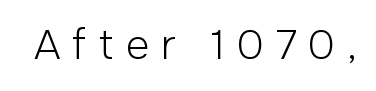
{"serif": "no", "italic": "no", "bold": "no", "weight": "light", "width": "normal", "stroke_contrast": "low", "x_height": "medium", "monospaced": "no", "underline": "no", "letter_spacing": "wide", "letter_spacing_em": 0.29, "glyph_px": 41}
